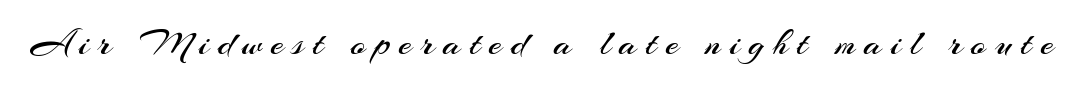
Q: Is the text bold? A: No.
Q: Is the text italic (slanted)? A: Yes.
Q: Is the typeface a serif or a sans-serif typeface? A: Sans-serif.
Q: Is the text underlined? A: No.
Q: Is the spacing between letters normal or unusually wide? A: Unusually wide.
Q: Width (condensed, normal, or wide)? A: Normal.
Q: Stroke contrast? A: Medium.
Q: x-height? A: Small.
Q: Monospaced? A: No.
